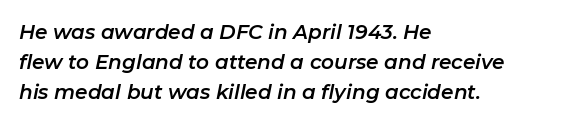
Q: Is the text italic (slanted)? A: Yes, it leans right by about 11 degrees.
Q: Is the text underlined? A: No.
Q: How is the paragraph aligned? A: Left-aligned.
Q: Is the spacing between letters normal or unusually wide? A: Normal.
Q: Is the spacing between lines tight, normal or loose? A: Normal.
